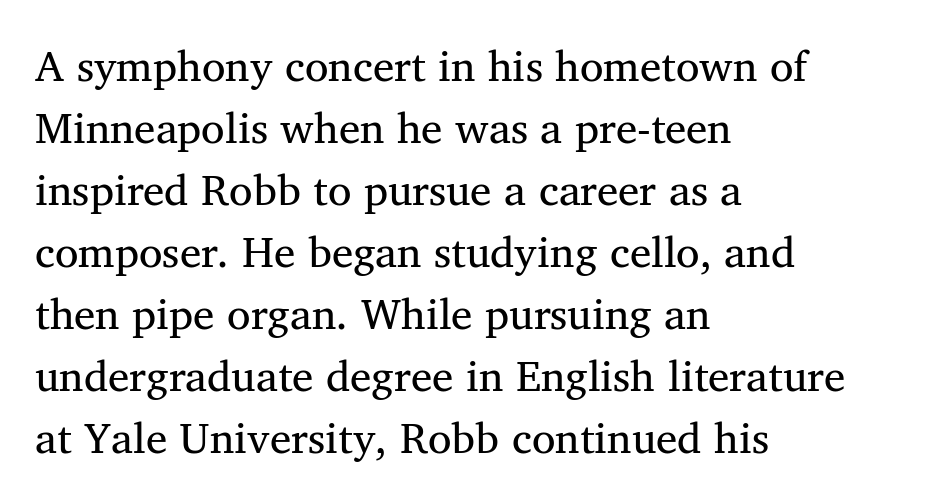
Q: Is the text bold? A: No.
Q: Is the text italic (slanted)? A: No, it is upright.
Q: Is the typeface a serif or a sans-serif typeface? A: Serif.
Q: Is the text underlined? A: No.
Q: How is the paragraph aligned? A: Left-aligned.
Q: Is the spacing between letters normal or unusually wide? A: Normal.
Q: Is the spacing between lines tight, normal or loose? A: Normal.
Q: Width (condensed, normal, or wide)? A: Normal.
Q: Stroke contrast? A: Medium.
Q: x-height? A: Medium.
Q: Monospaced? A: No.
